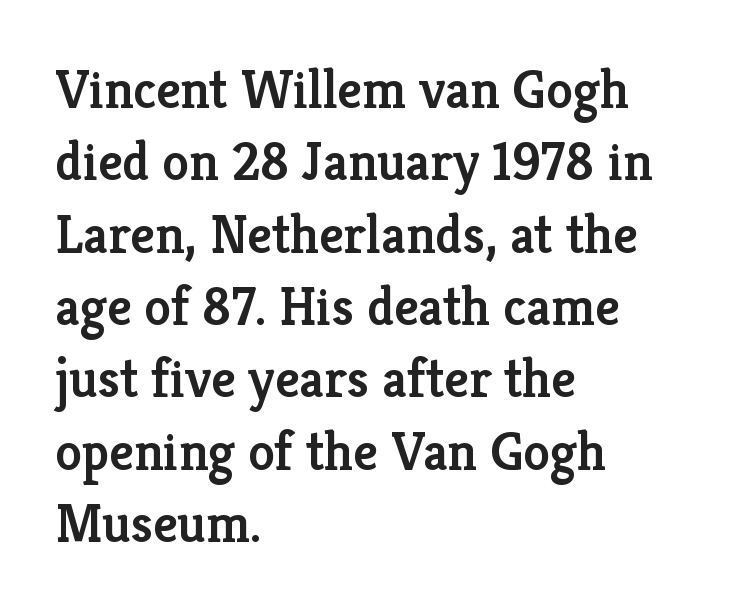
Horizontally, the lines are justified to the leading edge only. The lettering holds an erect, upright posture throughout. These lines sit exactly where default settings would place them. Rule under the text: the space is simply empty. Serifs: yes, visible at the terminals of the letterforms.
